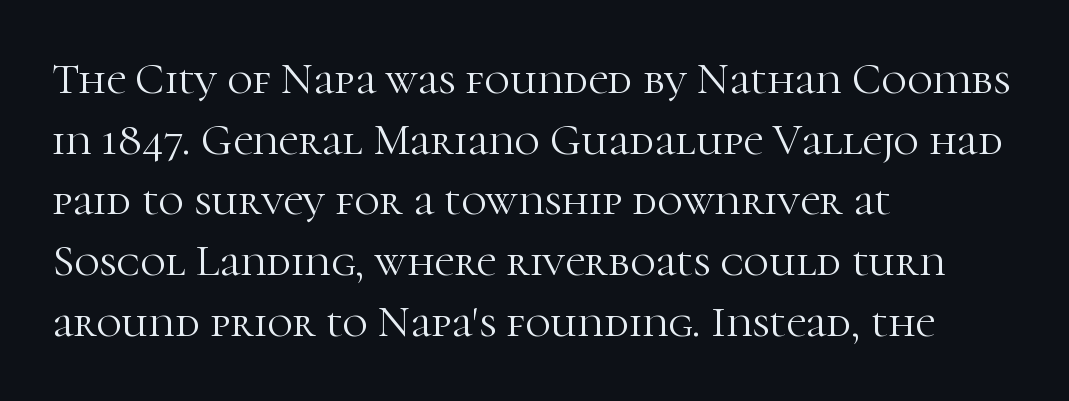
Q: Is the text bold? A: No.
Q: Is the text italic (slanted)? A: No, it is upright.
Q: Is the typeface a serif or a sans-serif typeface? A: Serif.
Q: Is the text underlined? A: No.
Q: How is the paragraph aligned? A: Left-aligned.
Q: Is the spacing between letters normal or unusually wide? A: Normal.
Q: Is the spacing between lines tight, normal or loose? A: Normal.
Q: Width (condensed, normal, or wide)? A: Normal.
Q: Stroke contrast? A: High.
Q: x-height? A: Medium.
Q: Monospaced? A: No.
